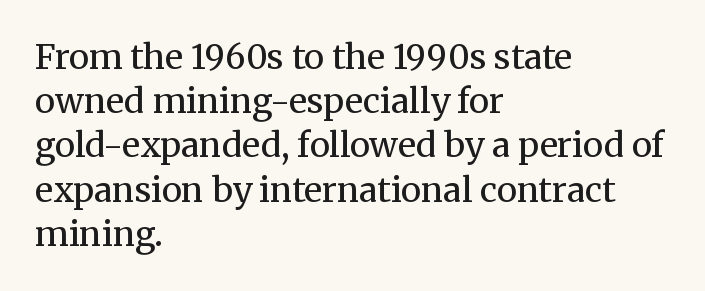
The image shows 34 px regular-weight serif type, upright; set left-aligned, normal line spacing (1.3x), normal letter spacing, not underlined; medium stroke contrast and a medium x-height.
